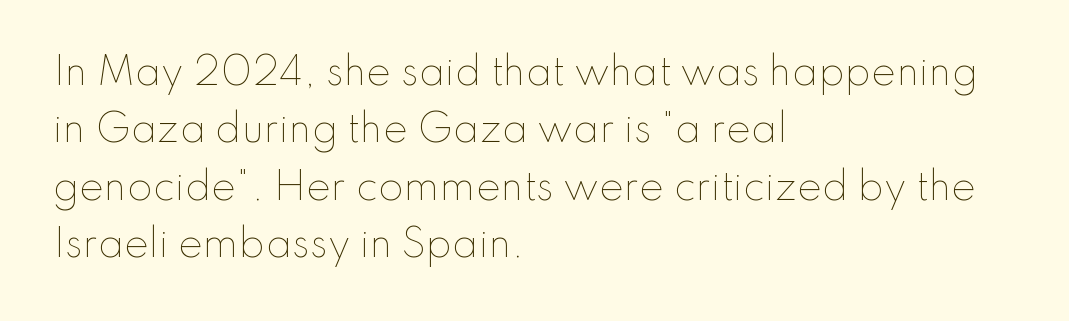
Think standard paragraph weight, or any step lighter than that. Style check: upright. The lines in this sample share a left origin and differ only in where they stop. Quick note: underline off. Baseline-to-baseline distance is the conventional proportion of letter height. Compared with typical body copy, the letter spacing here is the same.
